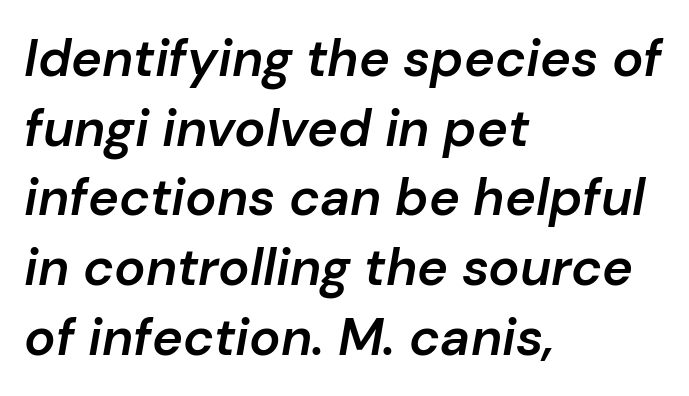
The image shows 52 px semibold type, italic (leaning right); set left-aligned, normal line spacing (1.34x), normal letter spacing, not underlined; low stroke contrast and a medium x-height.
